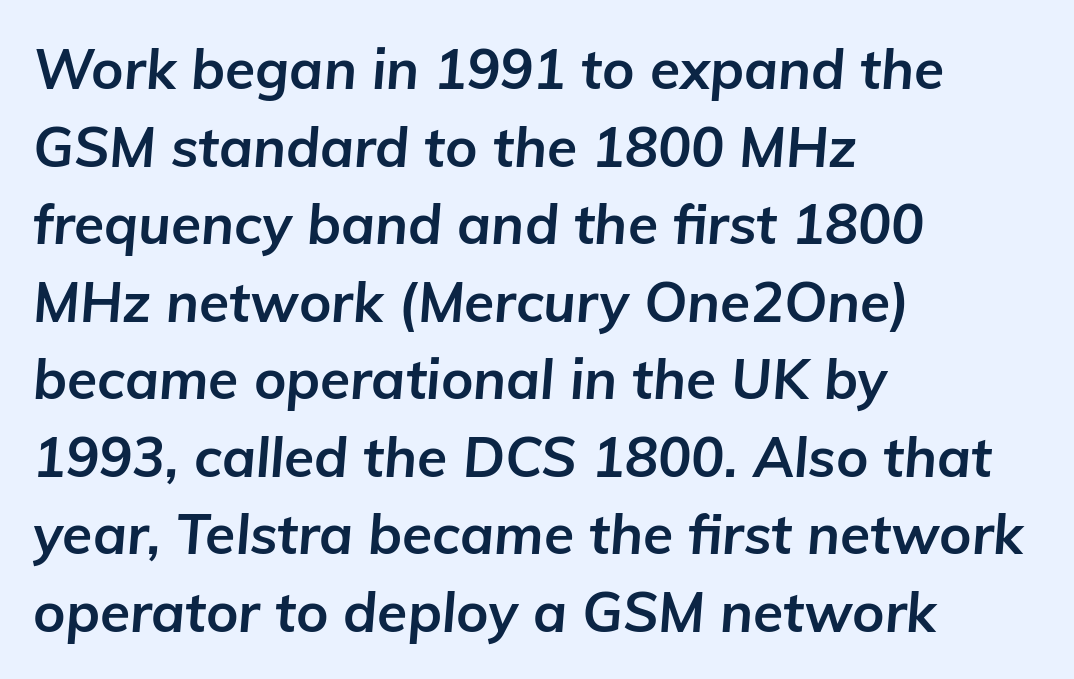
{"italic": "yes", "lean": "right", "slant_degrees": 5, "bold": "yes", "weight": "bold", "width": "normal", "stroke_contrast": "low", "x_height": "medium", "monospaced": "no", "underline": "no", "align": "left", "line_spacing": "normal", "line_spacing_ratio": 1.41, "letter_spacing": "normal", "letter_spacing_em": 0.0, "glyph_px": 55}
